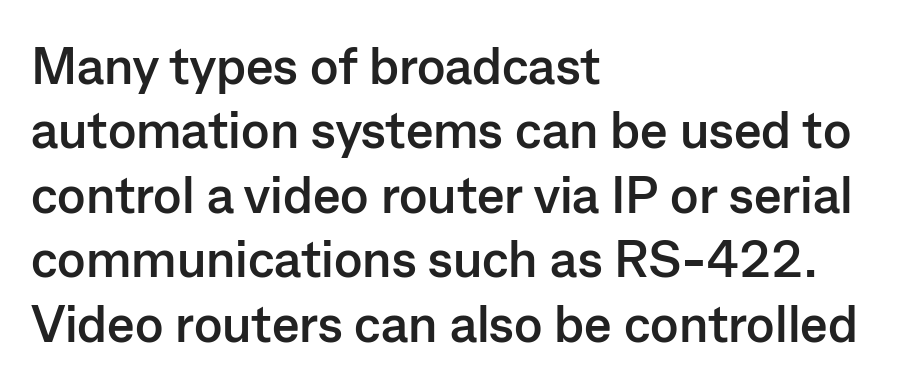
Q: Is the text bold? A: Yes.
Q: Is the text italic (slanted)? A: No, it is upright.
Q: Is the typeface a serif or a sans-serif typeface? A: Sans-serif.
Q: Is the text underlined? A: No.
Q: How is the paragraph aligned? A: Left-aligned.
Q: Is the spacing between letters normal or unusually wide? A: Normal.
Q: Width (condensed, normal, or wide)? A: Normal.
Q: Stroke contrast? A: Low.
Q: x-height? A: Medium.
Q: Monospaced? A: No.
